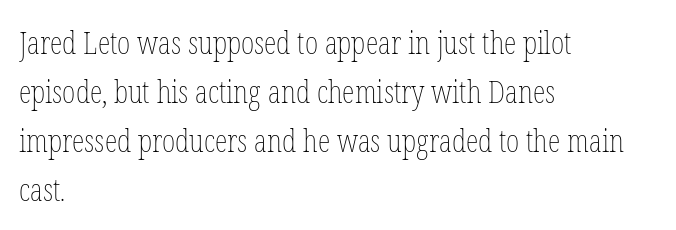
{"italic": "no", "bold": "no", "weight": "thin", "width": "condensed", "stroke_contrast": "low", "x_height": "medium", "monospaced": "no", "underline": "no", "align": "left", "line_spacing": "normal", "line_spacing_ratio": 1.53, "letter_spacing": "normal", "letter_spacing_em": 0.0, "glyph_px": 32}
